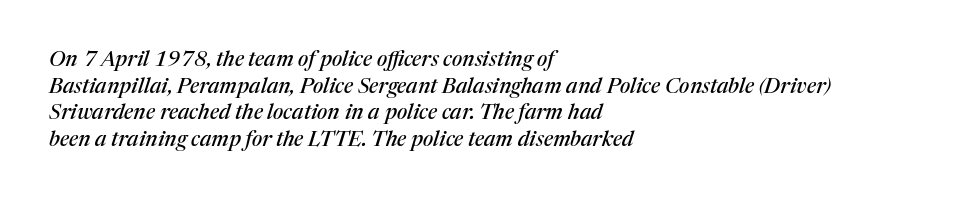
Where is the straight margin? On the left. Regular leading. You can tell it's italic because the verticals aren't actually vertical. The glyphs are unaccompanied by any horizontal stroke below them. The type is set solid horizontally, with unmodified tracking.
